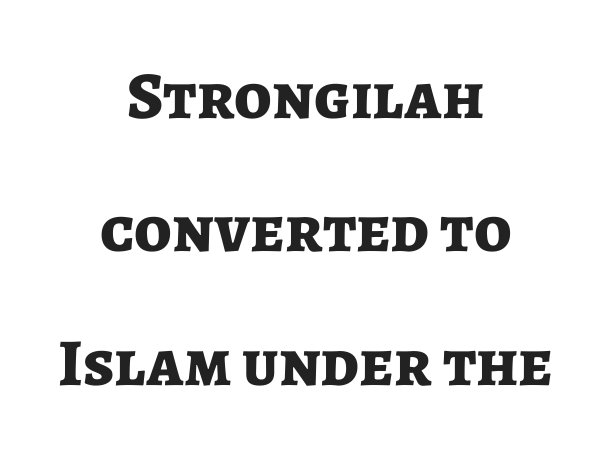
Q: Is the text bold? A: Yes.
Q: Is the text italic (slanted)? A: No, it is upright.
Q: Is the typeface a serif or a sans-serif typeface? A: Sans-serif.
Q: Is the text underlined? A: No.
Q: How is the paragraph aligned? A: Centered.
Q: Is the spacing between letters normal or unusually wide? A: Normal.
Q: Is the spacing between lines tight, normal or loose? A: Loose.
Q: Width (condensed, normal, or wide)? A: Normal.
Q: Stroke contrast? A: Low.
Q: x-height? A: Medium.
Q: Monospaced? A: No.
